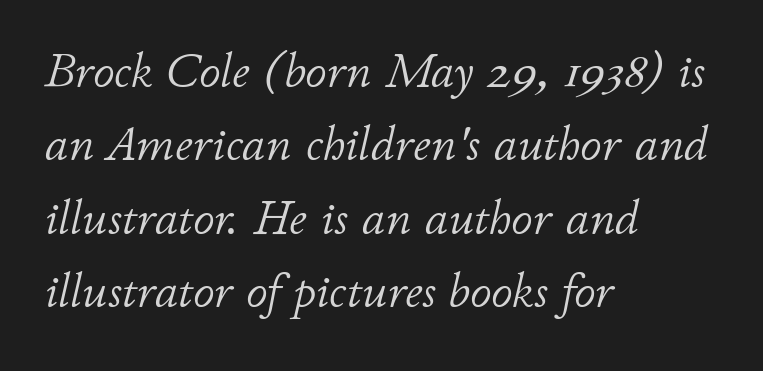
Q: Is the text bold? A: No.
Q: Is the text italic (slanted)? A: Yes, it leans right by about 11 degrees.
Q: Is the text underlined? A: No.
Q: How is the paragraph aligned? A: Left-aligned.
Q: Is the spacing between letters normal or unusually wide? A: Normal.
Q: Is the spacing between lines tight, normal or loose? A: Normal.
Q: Width (condensed, normal, or wide)? A: Normal.
Q: Stroke contrast? A: Low.
Q: x-height? A: Small.
Q: Monospaced? A: No.
